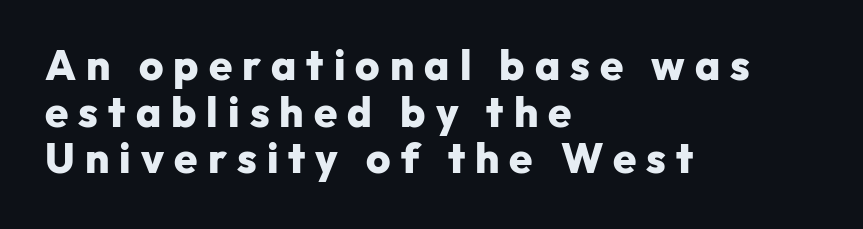
{"serif": "no", "italic": "no", "bold": "yes", "weight": "heavy", "width": "normal", "stroke_contrast": "low", "x_height": "medium", "monospaced": "no", "underline": "no", "align": "left", "line_spacing": "tight", "line_spacing_ratio": 1.11, "letter_spacing": "wide", "letter_spacing_em": 0.24, "glyph_px": 42}
